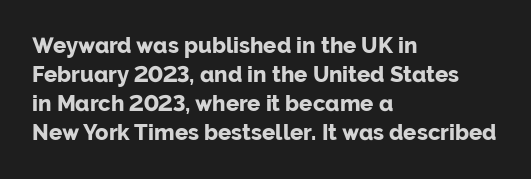
I'd describe the lettering as bold — thick and assertive. Line starts are locked; line ends wander. Nope, not italic — everything's standing straight. Only glyphs here, with clear space below each row.
